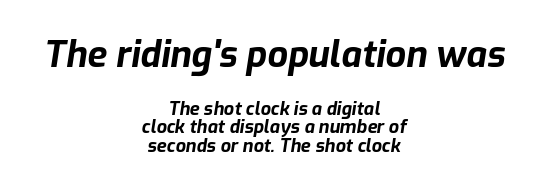
Q: Is the text bold? A: Yes.
Q: Is the text italic (slanted)? A: Yes, it leans right by about 9 degrees.
Q: Is the text underlined? A: No.
Q: How is the paragraph aligned? A: Centered.
Q: Is the spacing between letters normal or unusually wide? A: Normal.
Q: Is the spacing between lines tight, normal or loose? A: Tight.
Q: Which block of text is set in a larger size, the first (top) or the second (bottom)? A: The first (top) one.
Q: Width (condensed, normal, or wide)? A: Normal.
Q: Stroke contrast? A: Low.
Q: x-height? A: Medium.
Q: Monospaced? A: No.
